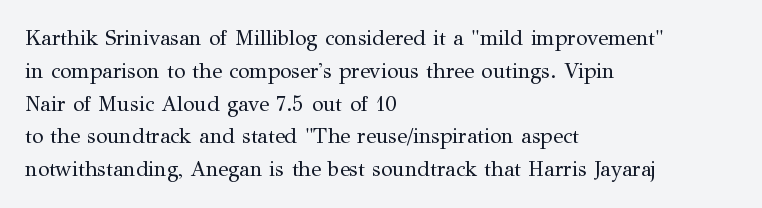
{"italic": "no", "bold": "no", "underline": "no", "align": "left", "line_spacing": "normal", "line_spacing_ratio": 1.56, "letter_spacing": "normal", "letter_spacing_em": 0.0, "glyph_px": 21}
